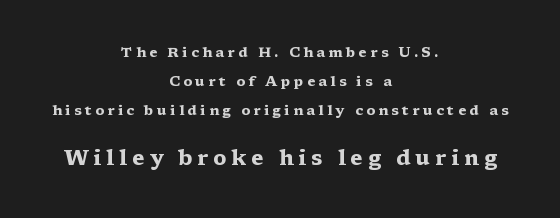
The image shows 21 px bold type, upright; set centered, loose line spacing (2.06x), unusually wide letter spacing (+0.24 em), not underlined; the second (bottom) block is 1.5x larger.
